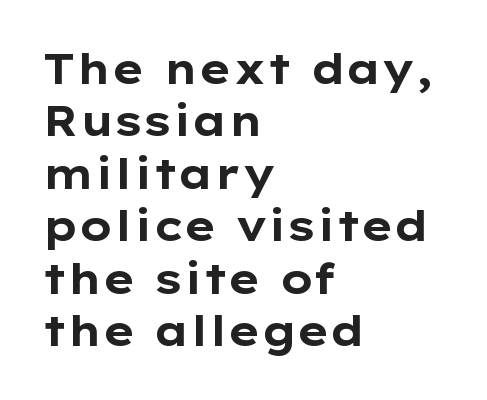
The image shows 42 px bold, wide sans-serif type, upright; set left-aligned, normal line spacing (1.25x), normal letter spacing, not underlined; low stroke contrast and a medium x-height.
